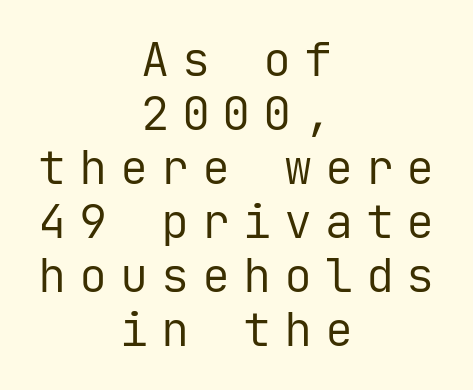
The text block is weighted toward neither margin, spreading evenly from the middle. Just letters on the line, the space beneath them empty. Rendered with straight, roman letterforms. Compared with typical paragraphs, the rows here are closer together. Fixed-width glyphs throughout — classic coding-font behaviour. Weight: in the light-to-regular range.
